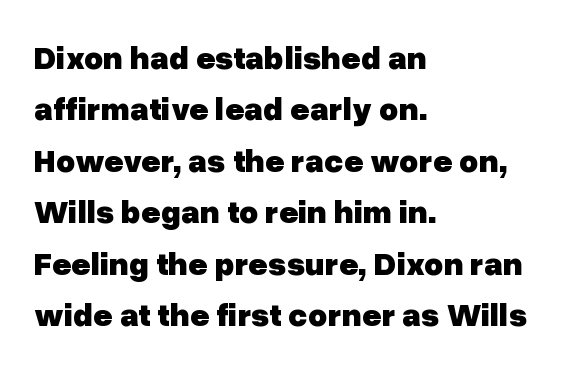
Q: Is the text bold? A: Yes.
Q: Is the text italic (slanted)? A: No, it is upright.
Q: Is the typeface a serif or a sans-serif typeface? A: Sans-serif.
Q: Is the text underlined? A: No.
Q: How is the paragraph aligned? A: Left-aligned.
Q: Is the spacing between letters normal or unusually wide? A: Normal.
Q: Is the spacing between lines tight, normal or loose? A: Normal.
Q: Width (condensed, normal, or wide)? A: Normal.
Q: Stroke contrast? A: Low.
Q: x-height? A: Medium.
Q: Monospaced? A: No.
